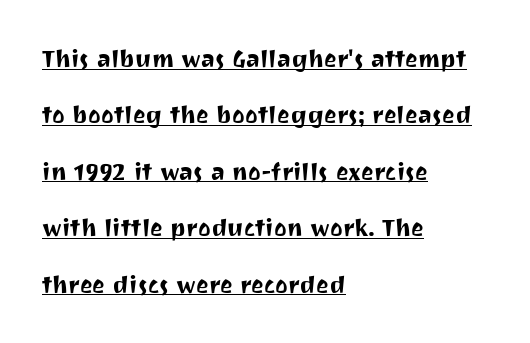
Unlike italic type, these characters show no tilt at all. Underlining? Definitely there. Words appear dense and cohesive because spacing is normal. Each line starts at the same left margin while the right side varies. The designer dialed line spacing up above the default.
